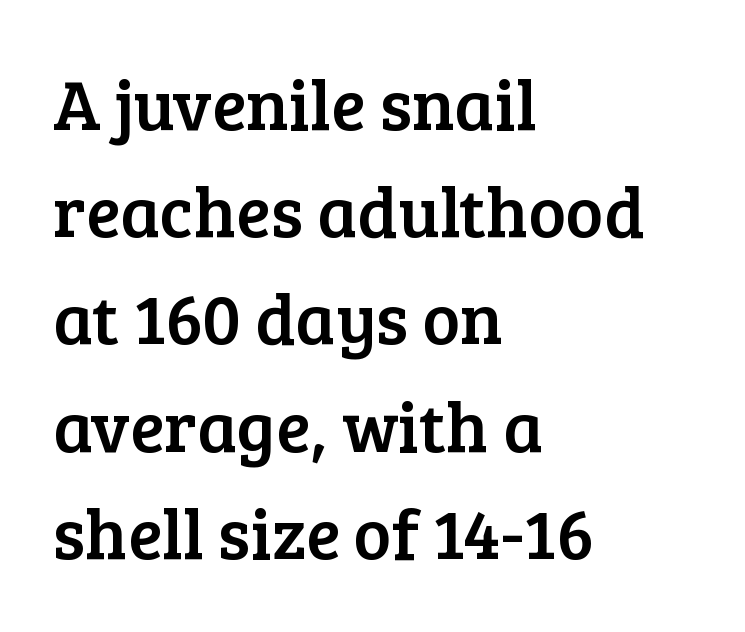
Reading down the column, the eye jumps a familiar distance to each next line. Here the designer chose a conventional face with non-uniform glyph widths. Spacing between characters is what you'd get straight out of the box. Has an underline been added? It has not. The compositor pushed each line to the left boundary.
